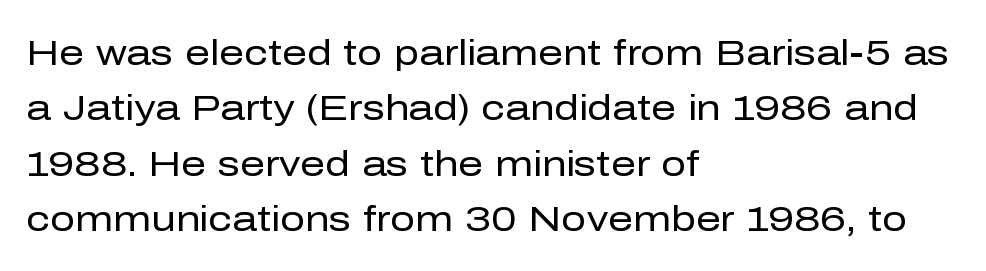
The image shows 35 px regular-weight sans-serif type, upright; set left-aligned, normal line spacing (1.58x), normal letter spacing, not underlined; low stroke contrast and a medium x-height.
